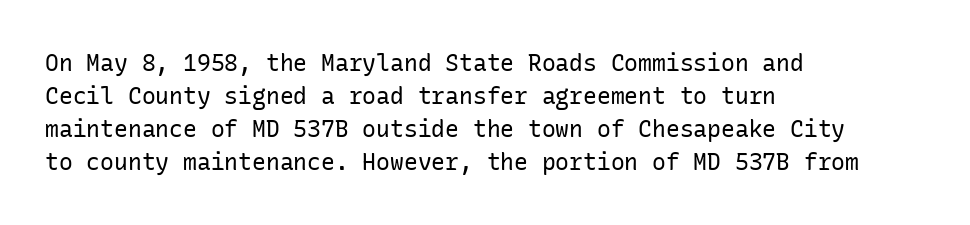
Q: Is the text bold? A: No.
Q: Is the text italic (slanted)? A: No, it is upright.
Q: Is the text underlined? A: No.
Q: How is the paragraph aligned? A: Left-aligned.
Q: Is the spacing between letters normal or unusually wide? A: Normal.
Q: Is the spacing between lines tight, normal or loose? A: Normal.
